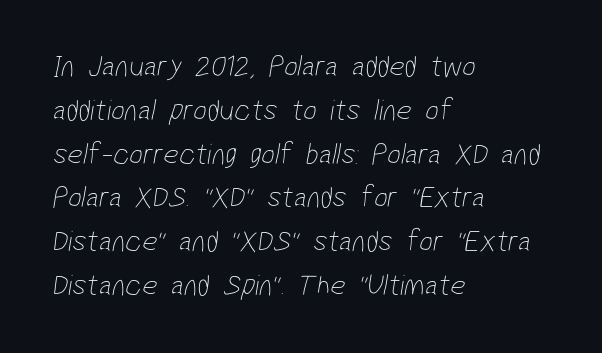
Examine the stroke ends and you'll find no serifs. The face looks like a standard text weight, possibly lighter. The foot of each line stays bare and open. A typesetter would call this proportional, since set widths differ per character. The letterforms sit shoulder to shoulder at normal distance. Short and long lines alike share a common starting point at left.
